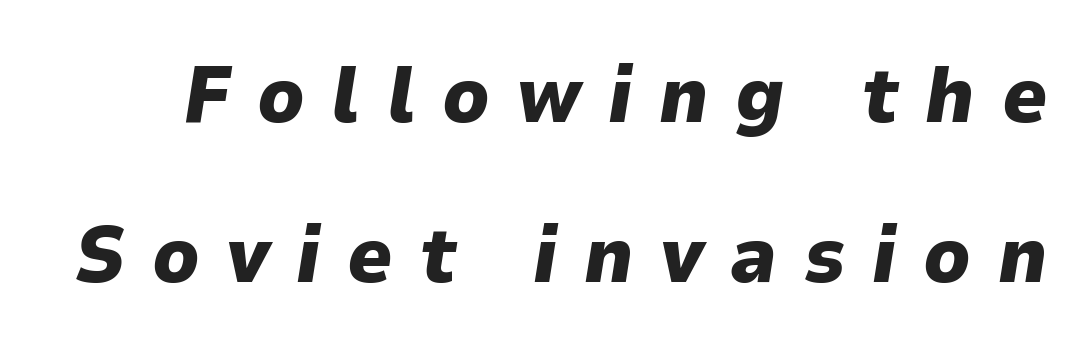
Q: Is the text bold? A: Yes.
Q: Is the text italic (slanted)? A: Yes, it leans right by about 9 degrees.
Q: Is the text underlined? A: No.
Q: Is the spacing between letters normal or unusually wide? A: Unusually wide.
Q: Is the spacing between lines tight, normal or loose? A: Loose.
Q: Width (condensed, normal, or wide)? A: Normal.
Q: Stroke contrast? A: Low.
Q: x-height? A: Medium.
Q: Monospaced? A: No.
